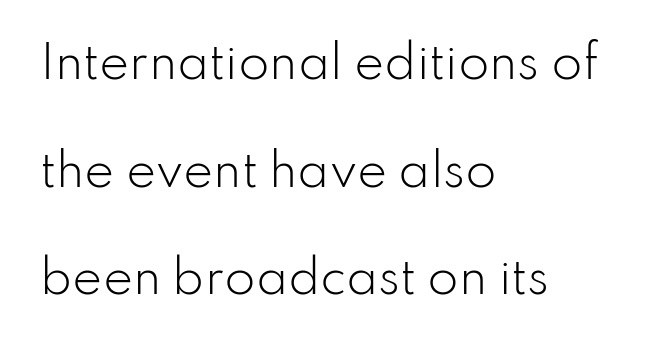
Q: Is the text bold? A: No.
Q: Is the text italic (slanted)? A: No, it is upright.
Q: Is the typeface a serif or a sans-serif typeface? A: Sans-serif.
Q: Is the text underlined? A: No.
Q: How is the paragraph aligned? A: Left-aligned.
Q: Is the spacing between letters normal or unusually wide? A: Normal.
Q: Is the spacing between lines tight, normal or loose? A: Loose.
Q: Width (condensed, normal, or wide)? A: Normal.
Q: Stroke contrast? A: Low.
Q: x-height? A: Small.
Q: Monospaced? A: No.
